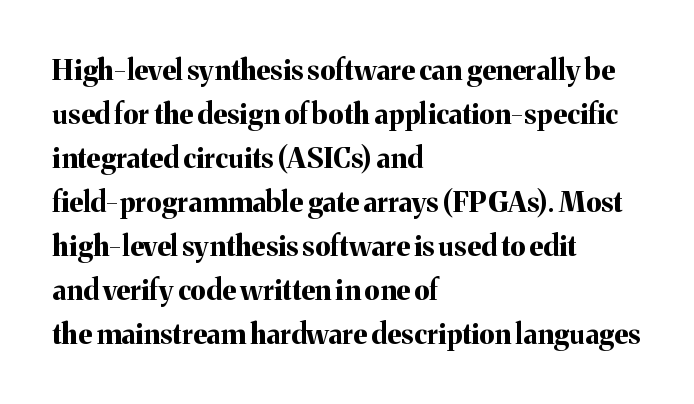
The image shows 28 px bold serif type, upright; set left-aligned, normal line spacing (1.57x), normal letter spacing, not underlined; medium stroke contrast and a medium x-height.
